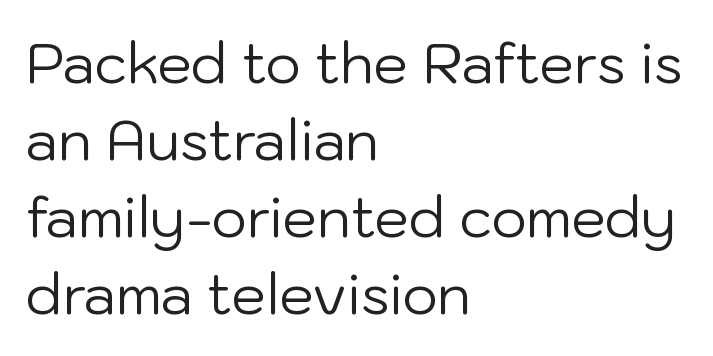
The image shows 55 px regular-weight sans-serif type, upright; set left-aligned, normal line spacing (1.4x), normal letter spacing, not underlined; low stroke contrast and a medium x-height.
